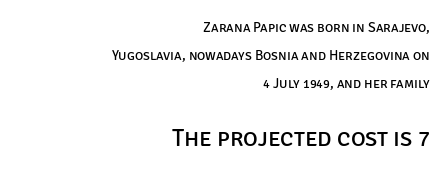
The rag falls on the left side of this text block. Typesetter's note — lower block bumped up in size, upper block left smaller. Bold? No — there's no thickening of the strokes. You can tell it's not italic because the verticals are truly vertical. Quick note: interline space is abundant.
